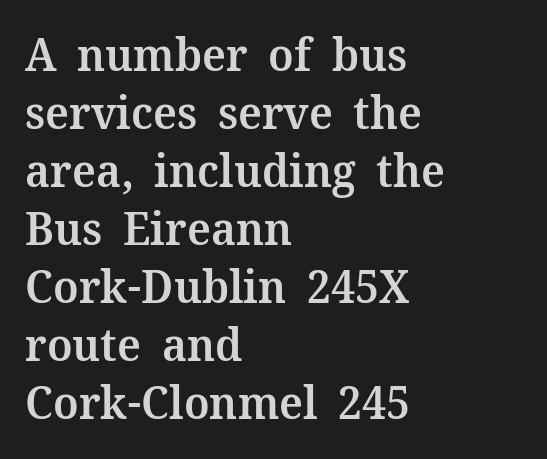
Q: Is the text bold? A: Semi-bold.
Q: Is the text italic (slanted)? A: No, it is upright.
Q: Is the typeface a serif or a sans-serif typeface? A: Serif.
Q: Is the text underlined? A: No.
Q: How is the paragraph aligned? A: Left-aligned.
Q: Is the spacing between letters normal or unusually wide? A: Normal.
Q: Is the spacing between lines tight, normal or loose? A: Normal.
Q: Width (condensed, normal, or wide)? A: Normal.
Q: Stroke contrast? A: Medium.
Q: x-height? A: Medium.
Q: Monospaced? A: No.
